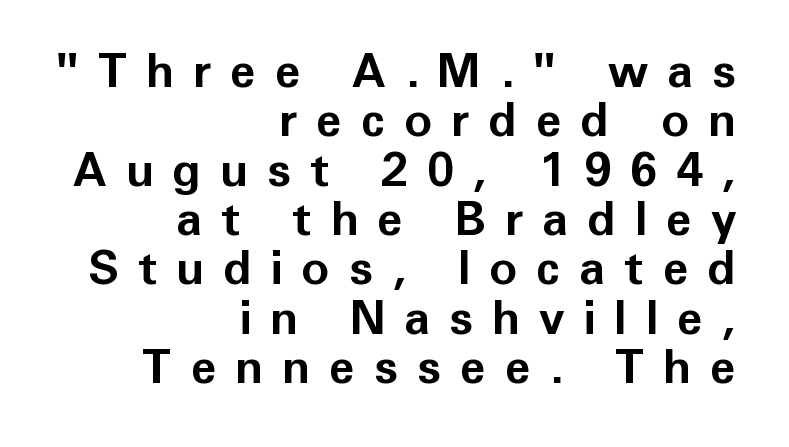
In terms of weight, the rendering is a true, heavy bold. The passage is arranged like a letterhead date or caption credit — flush right. Cramped leading. The rendering uses natural spacing where letterforms have individual widths. Compared with typical body copy, the letter spacing here is much looser. Quick note: underline off.
